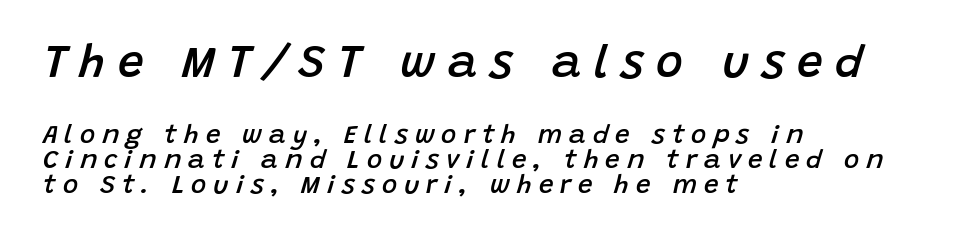
Rows of type sit shoulder to shoulder in the vertical direction. Observe the wide spacing: letters keep a clear distance from each other. These lines stack with their left ends in a neat column. Quick note: italic.
